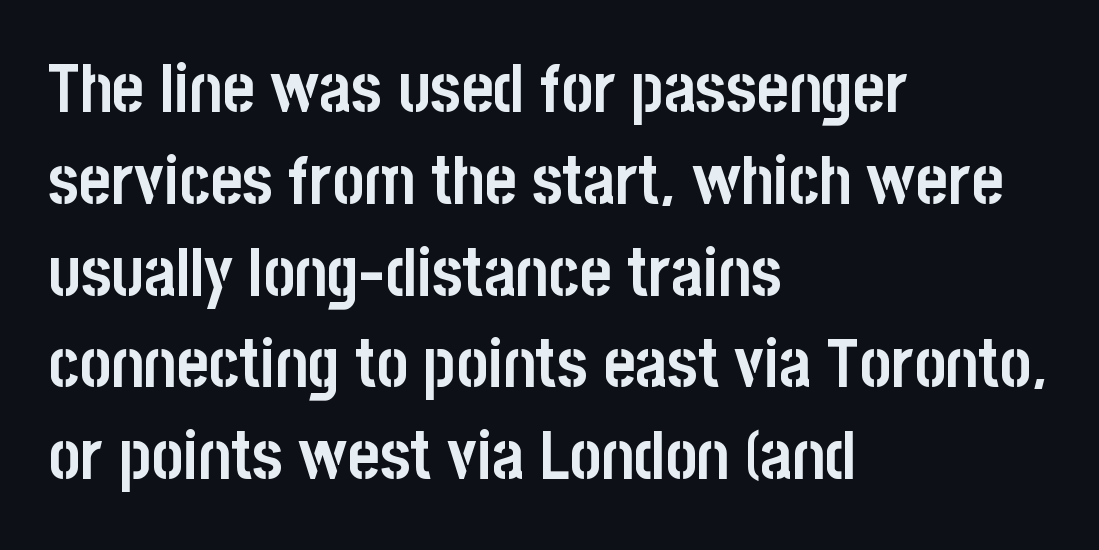
There is no visible air inserted between adjacent glyphs. Interline gaps are of average width in this sample. Plain, unruled lines of type. Type style note: lacks serifs.
